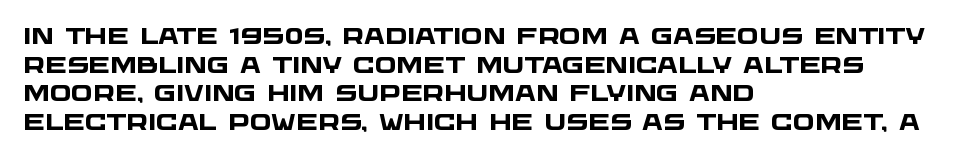
{"bold": "yes", "underline": "no", "align": "left", "line_spacing_ratio": 1.24, "letter_spacing": "normal", "letter_spacing_em": 0.0, "glyph_px": 23}
